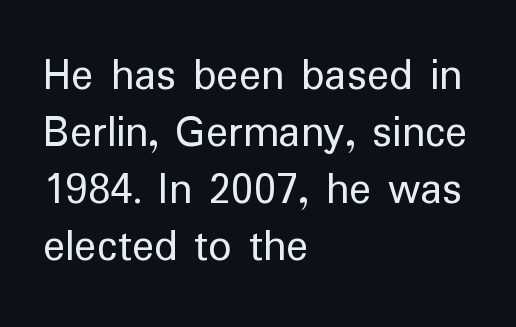
Q: Is the text bold? A: No.
Q: Is the text italic (slanted)? A: No, it is upright.
Q: Is the typeface a serif or a sans-serif typeface? A: Sans-serif.
Q: Is the text underlined? A: No.
Q: How is the paragraph aligned? A: Left-aligned.
Q: Is the spacing between letters normal or unusually wide? A: Normal.
Q: Width (condensed, normal, or wide)? A: Normal.
Q: Stroke contrast? A: Low.
Q: x-height? A: Medium.
Q: Monospaced? A: No.
